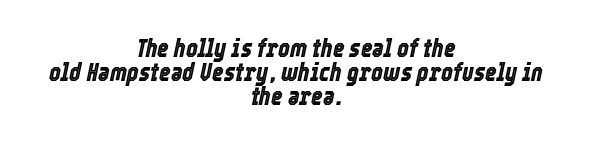
The typography opts for an oblique posture over an upright one. Reading down the block, each line starts at a different indent, mirrored at its end. These lines huddle together more closely than default settings would place them. There is no visible air inserted between adjacent glyphs.
